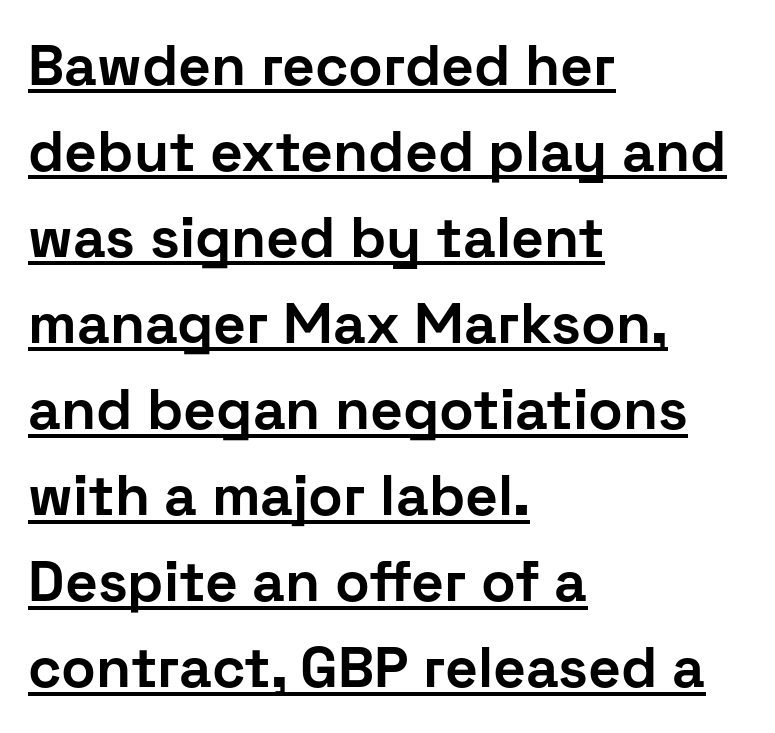
{"serif": "no", "italic": "no", "bold": "yes", "weight": "bold", "width": "normal", "stroke_contrast": "low", "x_height": "medium", "monospaced": "no", "underline": "yes", "align": "left", "line_spacing": "normal", "line_spacing_ratio": 1.51, "letter_spacing": "normal", "letter_spacing_em": 0.0, "glyph_px": 57}
